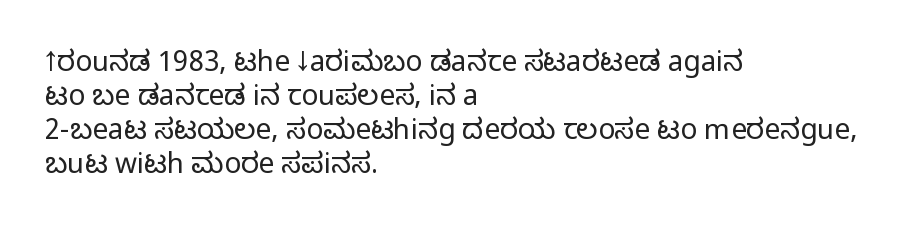
Descenders hang freely into open space. Looks like regular typesetting: each glyph gets only the width it needs. Characters follow at the spacing the type designer built in. Classification — sans serif. The text block is weighted toward the left margin, trailing off unevenly rightward. In terms of posture, this sample is upright.
